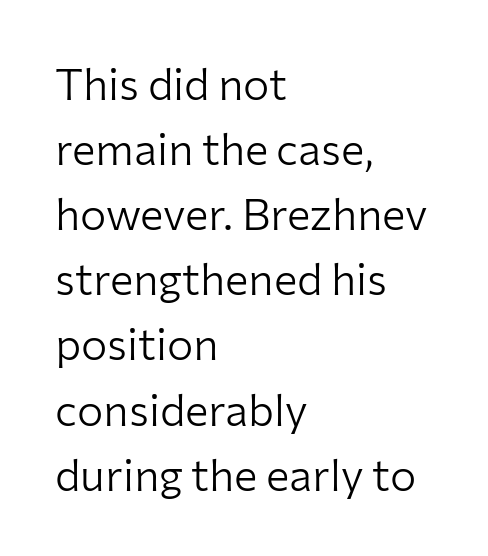
Weight: not bold — regular or lighter. The area under the type is left untouched. Nope, no serifs anywhere on these letters. Students, note that the glyphs here touch the page at normal intervals.
